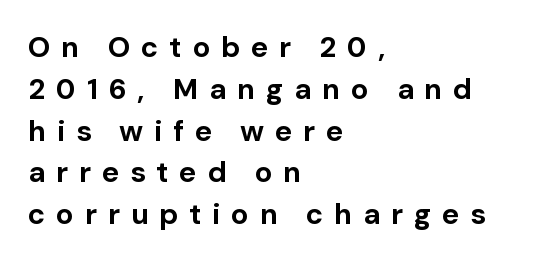
Q: Is the text bold? A: Yes.
Q: Is the text italic (slanted)? A: No, it is upright.
Q: Is the typeface a serif or a sans-serif typeface? A: Sans-serif.
Q: Is the text underlined? A: No.
Q: How is the paragraph aligned? A: Left-aligned.
Q: Is the spacing between letters normal or unusually wide? A: Unusually wide.
Q: Is the spacing between lines tight, normal or loose? A: Normal.
Q: Width (condensed, normal, or wide)? A: Normal.
Q: Stroke contrast? A: Low.
Q: x-height? A: Medium.
Q: Monospaced? A: No.
